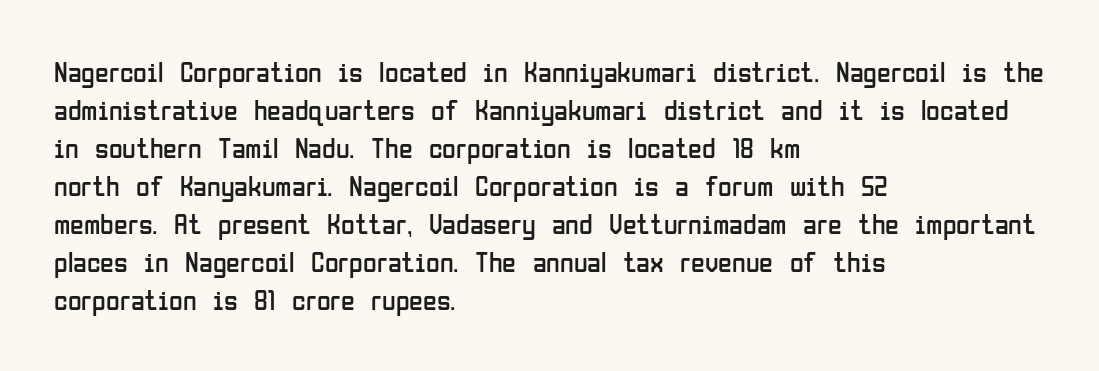
Q: Is the text bold? A: No.
Q: Is the text italic (slanted)? A: No, it is upright.
Q: Is the typeface a serif or a sans-serif typeface? A: Sans-serif.
Q: Is the text underlined? A: No.
Q: How is the paragraph aligned? A: Left-aligned.
Q: Is the spacing between letters normal or unusually wide? A: Normal.
Q: Is the spacing between lines tight, normal or loose? A: Normal.
Q: Width (condensed, normal, or wide)? A: Condensed.
Q: Stroke contrast? A: Low.
Q: x-height? A: Medium.
Q: Monospaced? A: No.
